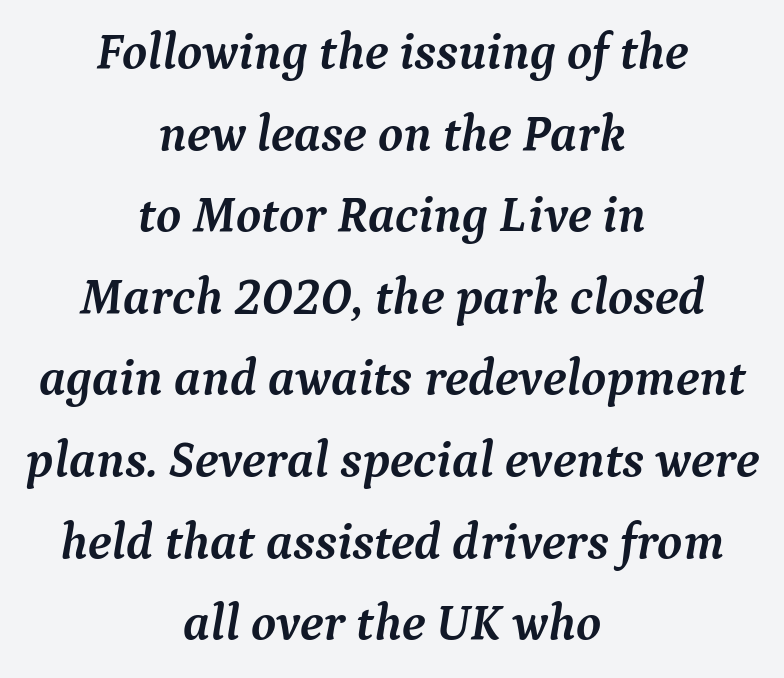
The rows are spaced the way most documents space them. A typesetter would call this proportional, since set widths differ per character. Students, this is bold: see how much ink each stroke carries. These lines were composed using italics. The designer went with a serif here, giving each stem small feet. Does the copy run flush right? No — it is centered line by line.
